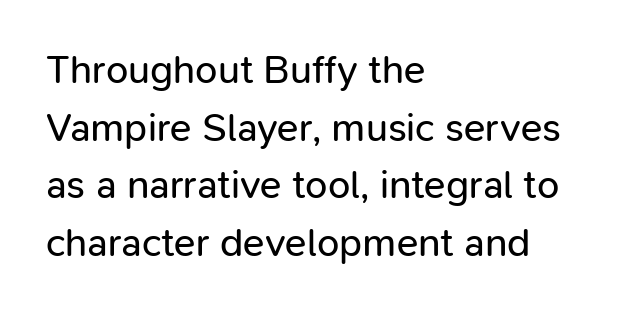
The image shows 40 px regular-weight sans-serif type, upright; set left-aligned, normal line spacing (1.44x), normal letter spacing, not underlined; low stroke contrast and a medium x-height.
